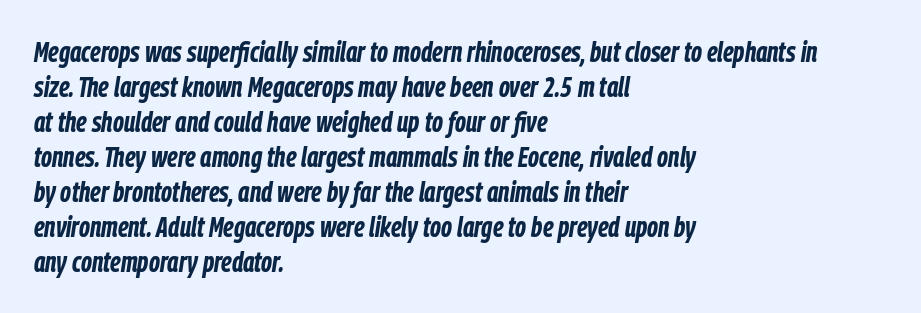
Which margin do the lines hug? The left one — the right edge is uneven. The letters sit at their default tracking, neither squeezed nor spread. Looking at the ascenders, they clearly lean. Do the characters align in a grid? No, the font is proportional.
